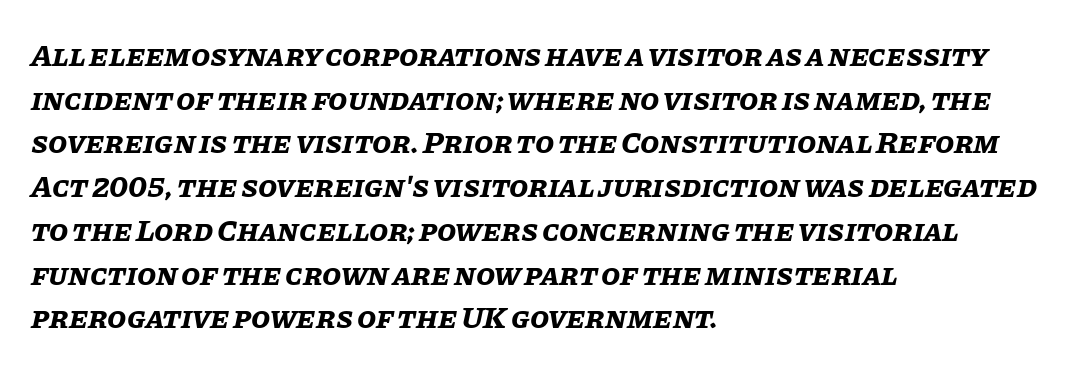
The image shows 31 px bold type, italic (leaning right); set left-aligned, normal line spacing (1.41x), normal letter spacing, not underlined; low stroke contrast and a large x-height.
